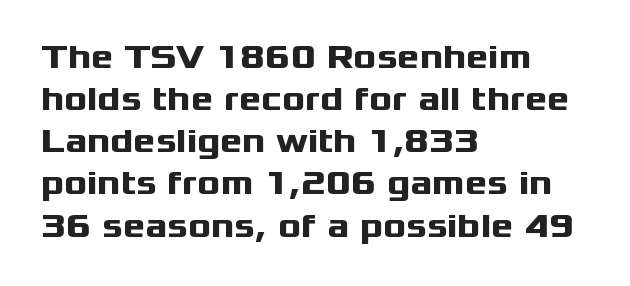
Each letter keeps its own natural width here, so spacing adapts to shape. Vertical strokes here are truly vertical. Only glyphs here, with clear space below each row. What kind of face is this? One without serifs — a sans. These lines keep a tight, regular rhythm from letter to letter. The passage shown is emphatically bold.
